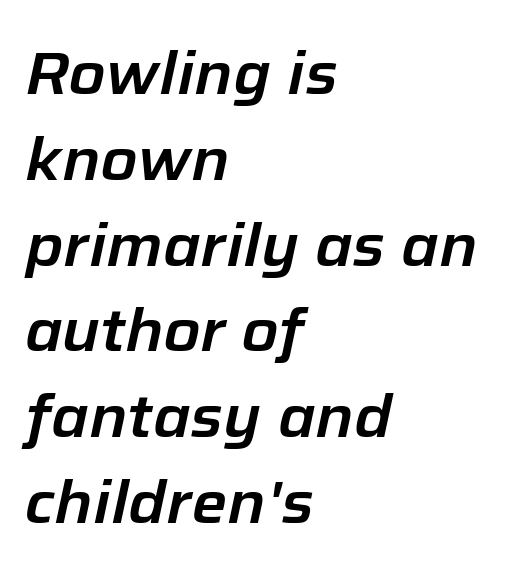
{"italic": "yes", "lean": "right", "slant_degrees": 12, "width": "normal", "stroke_contrast": "low", "x_height": "medium", "monospaced": "no", "underline": "no", "align": "left", "line_spacing": "normal", "line_spacing_ratio": 1.43, "letter_spacing": "normal", "letter_spacing_em": 0.0, "glyph_px": 60}
